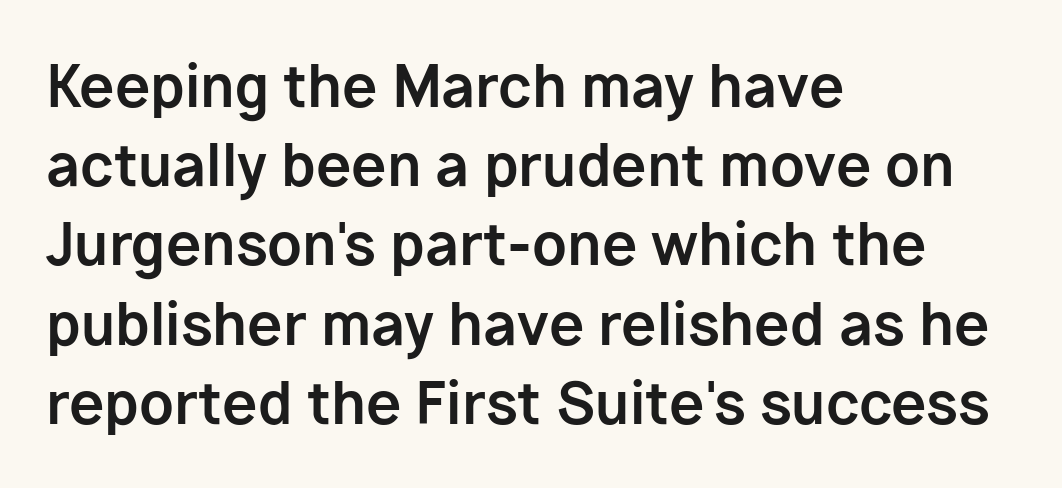
{"serif": "no", "italic": "no", "bold": "yes", "weight": "bold", "width": "normal", "stroke_contrast": "low", "x_height": "medium", "monospaced": "no", "underline": "no", "align": "left", "line_spacing": "normal", "line_spacing_ratio": 1.39, "letter_spacing": "normal", "letter_spacing_em": 0.0, "glyph_px": 57}
